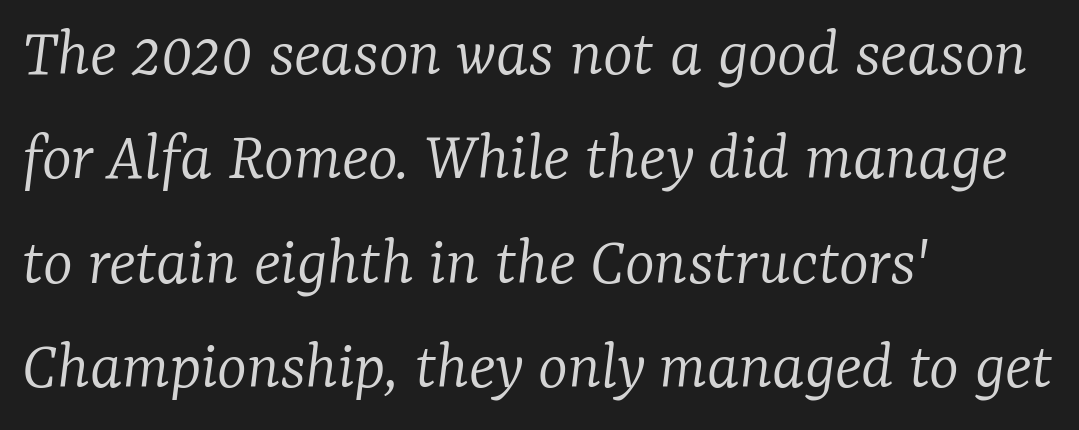
{"serif": "yes", "italic": "yes", "lean": "right", "slant_degrees": 7, "bold": "no", "weight": "light", "width": "normal", "stroke_contrast": "low", "x_height": "medium", "monospaced": "no", "underline": "no", "align": "left", "line_spacing": "normal", "line_spacing_ratio": 1.47, "letter_spacing": "normal", "letter_spacing_em": 0.0, "glyph_px": 71}
